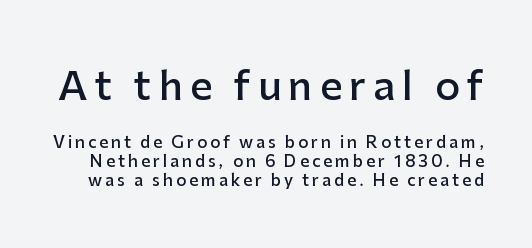
The image shows 39 px semibold sans-serif type, upright; set line spacing 1.2x, not underlined; the first (top) block is 2.44x larger; low stroke contrast and a medium x-height.
